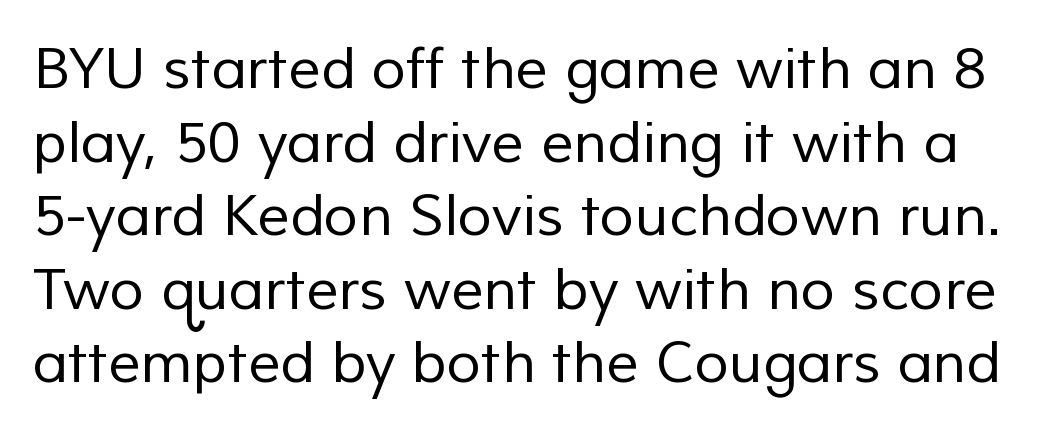
The image shows 57 px regular-weight sans-serif type; set normal line spacing (1.29x), normal letter spacing, not underlined; low stroke contrast and a medium x-height.
